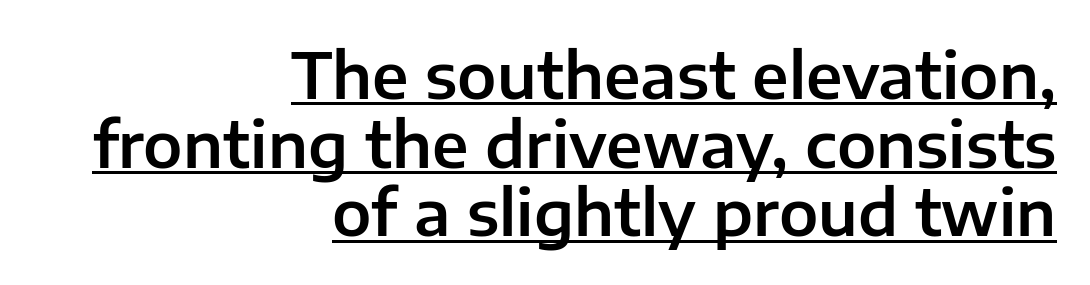
Note: no serifs on the glyphs. Vertical spacing — tight. The passage shown has conventional tracking throughout. Ordinary non-slanted type is in use. Do the characters align in a grid? No, the font is proportional. The rendering anchors every line to the right-hand side.
